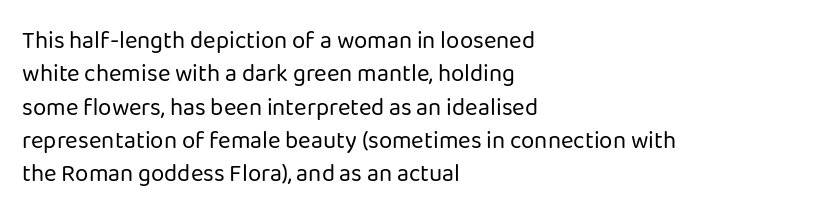
The letterforms sit at book weight or below. Posture: straight, roman, zero tilt. Tracking value appears to be zero — textbook default spacing. The passage shown stacks its lines at a standard gap. Is the block centered? No — it sits flush against the left margin. The foot of each line stays bare and open.
